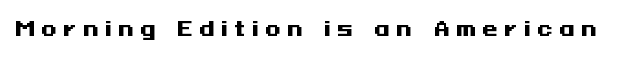
{"italic": "no", "bold": "yes", "underline": "no", "letter_spacing": "wide", "letter_spacing_em": 0.32, "glyph_px": 20}
